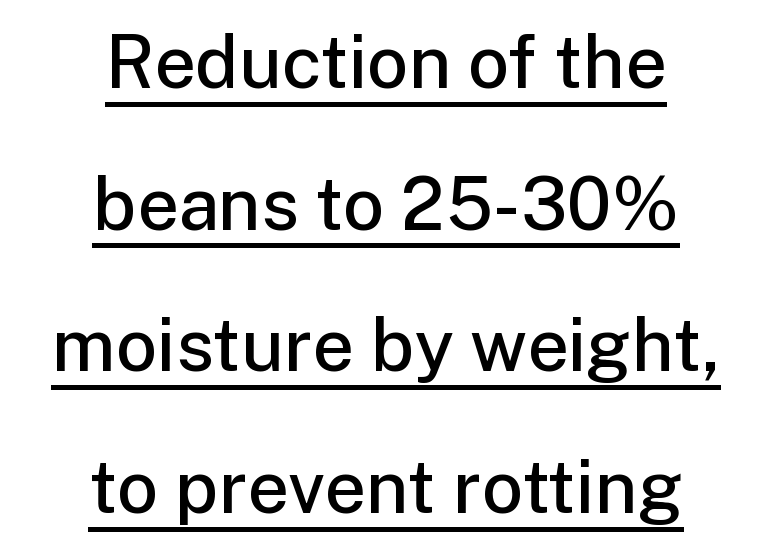
Q: Is the text bold? A: Semi-bold.
Q: Is the text italic (slanted)? A: No, it is upright.
Q: Is the typeface a serif or a sans-serif typeface? A: Sans-serif.
Q: Is the text underlined? A: Yes.
Q: How is the paragraph aligned? A: Centered.
Q: Is the spacing between letters normal or unusually wide? A: Normal.
Q: Is the spacing between lines tight, normal or loose? A: Loose.
Q: Width (condensed, normal, or wide)? A: Normal.
Q: Stroke contrast? A: Low.
Q: x-height? A: Medium.
Q: Monospaced? A: No.
